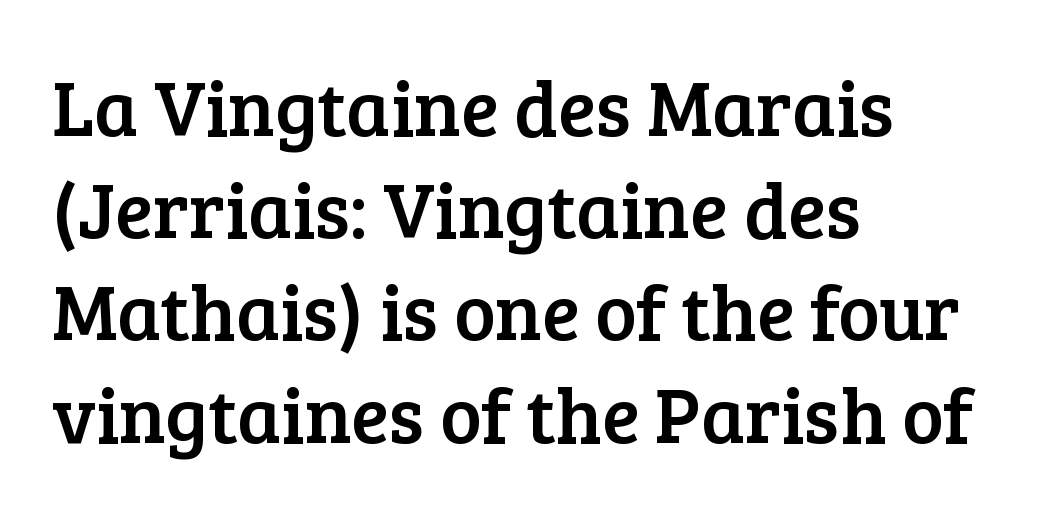
{"serif": "yes", "italic": "no", "width": "normal", "stroke_contrast": "low", "x_height": "medium", "monospaced": "no", "underline": "no", "align": "left", "line_spacing": "normal", "line_spacing_ratio": 1.31, "letter_spacing": "normal", "letter_spacing_em": 0.0, "glyph_px": 78}
